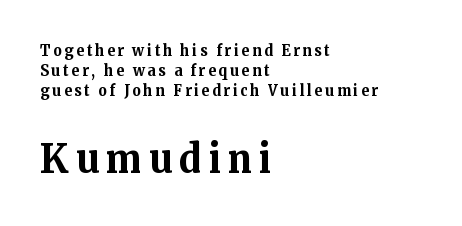
Short and long lines alike share a common starting point at left. A typesetter would call this proportional, since set widths differ per character. Every letter is thick-stroked: bold, no question. The composition opens small and finishes big.
